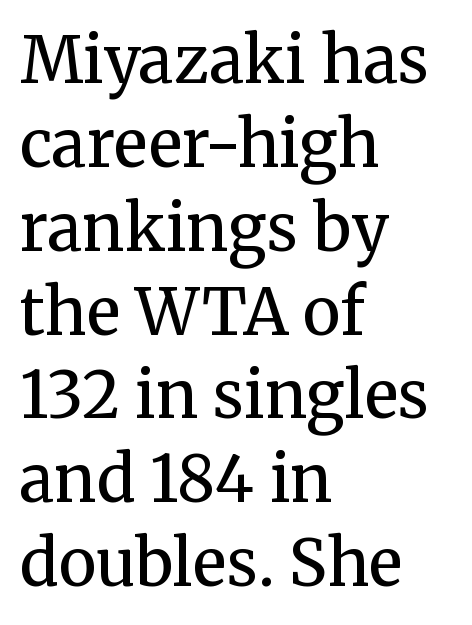
{"serif": "yes", "italic": "no", "bold": "no", "weight": "regular", "width": "normal", "stroke_contrast": "medium", "x_height": "medium", "monospaced": "no", "underline": "no", "align": "left", "line_spacing": "normal", "line_spacing_ratio": 1.31, "letter_spacing": "normal", "letter_spacing_em": 0.0, "glyph_px": 64}
